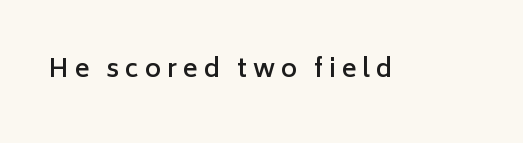
The image shows 25 px text type, upright; set unusually wide letter spacing (+0.23 em), not underlined.
